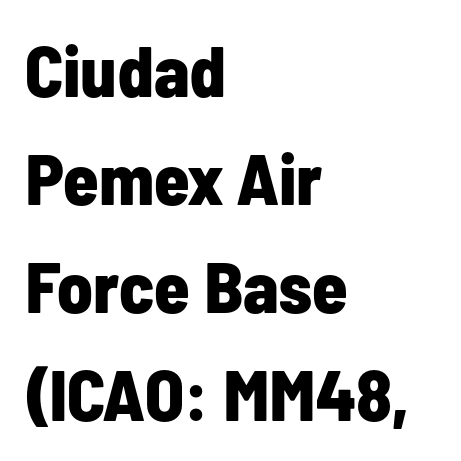
Q: Is the text bold? A: Yes.
Q: Is the text italic (slanted)? A: No, it is upright.
Q: Is the typeface a serif or a sans-serif typeface? A: Sans-serif.
Q: Is the text underlined? A: No.
Q: How is the paragraph aligned? A: Left-aligned.
Q: Is the spacing between letters normal or unusually wide? A: Normal.
Q: Is the spacing between lines tight, normal or loose? A: Normal.
Q: Width (condensed, normal, or wide)? A: Condensed.
Q: Stroke contrast? A: Low.
Q: x-height? A: Medium.
Q: Monospaced? A: No.
